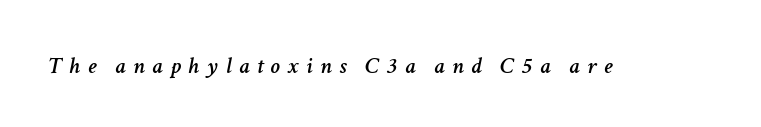
When letters slant like this, we call the style italic. Plain, unruled lines of type. This sample uses expanded letter spacing, leaving extra air between glyphs.
